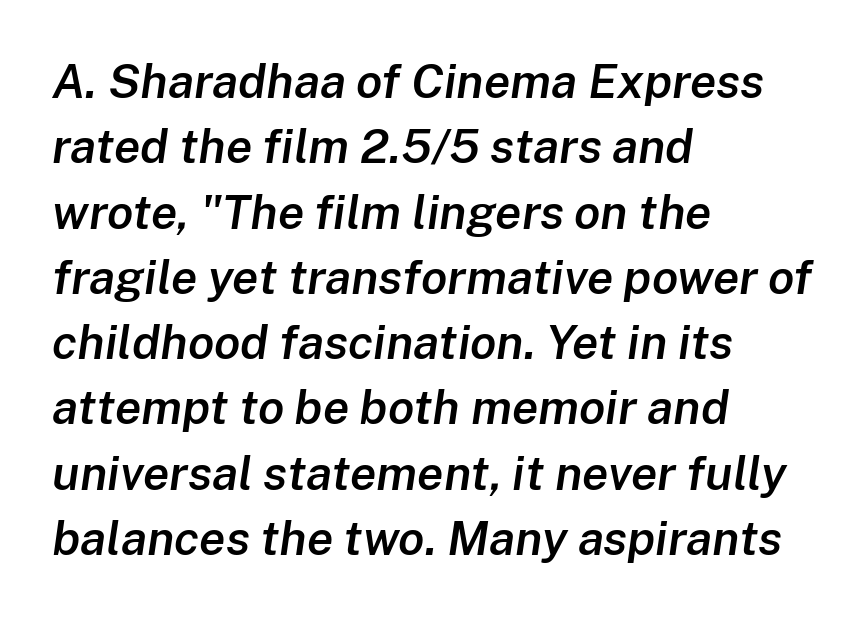
Check under the words: just untouched page. A classic flush-left, rag-right setting is used for this passage. A typesetter would call this proportional, since set widths differ per character. Slanted lettering throughout. The characters look somewhat weighty, a semibold short of true bold.
